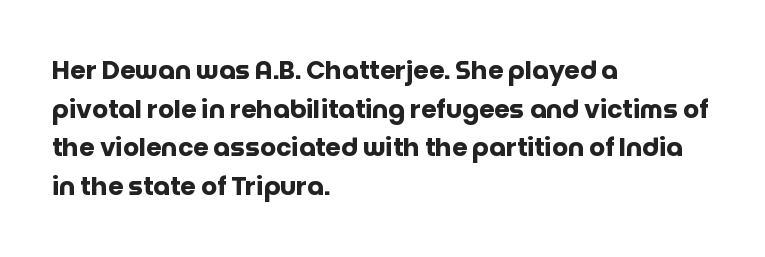
Q: Is the text bold? A: Yes.
Q: Is the text italic (slanted)? A: No, it is upright.
Q: Is the text underlined? A: No.
Q: How is the paragraph aligned? A: Left-aligned.
Q: Is the spacing between letters normal or unusually wide? A: Normal.
Q: Is the spacing between lines tight, normal or loose? A: Normal.
